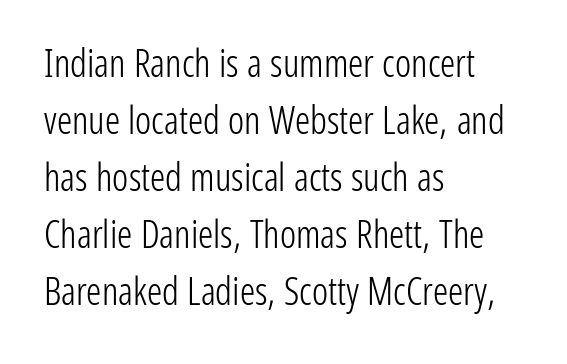
Q: Is the text bold? A: No.
Q: Is the text italic (slanted)? A: No, it is upright.
Q: Is the typeface a serif or a sans-serif typeface? A: Sans-serif.
Q: Is the text underlined? A: No.
Q: How is the paragraph aligned? A: Left-aligned.
Q: Is the spacing between letters normal or unusually wide? A: Normal.
Q: Is the spacing between lines tight, normal or loose? A: Normal.
Q: Width (condensed, normal, or wide)? A: Condensed.
Q: Stroke contrast? A: Low.
Q: x-height? A: Medium.
Q: Monospaced? A: No.
